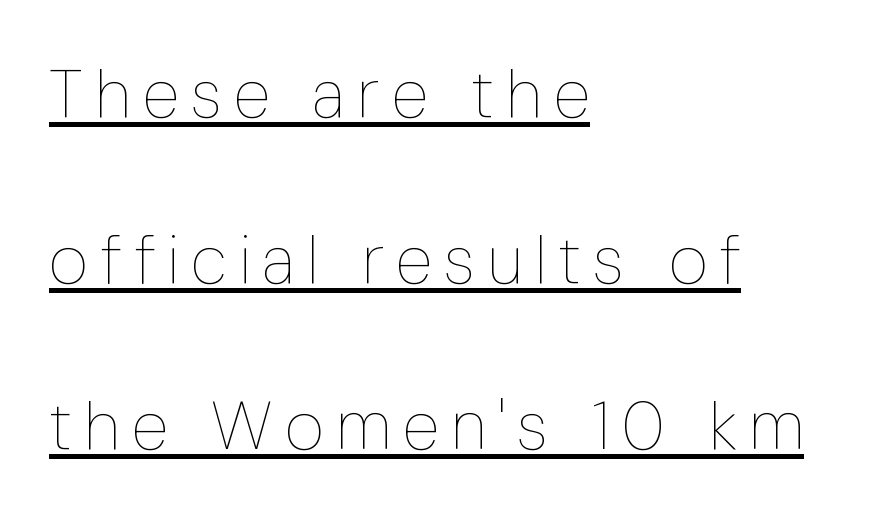
{"italic": "no", "bold": "no", "weight": "thin", "width": "condensed", "stroke_contrast": "low", "x_height": "medium", "monospaced": "no", "underline": "yes", "align": "left", "line_spacing": "loose", "line_spacing_ratio": 2.44, "glyph_px": 68}
